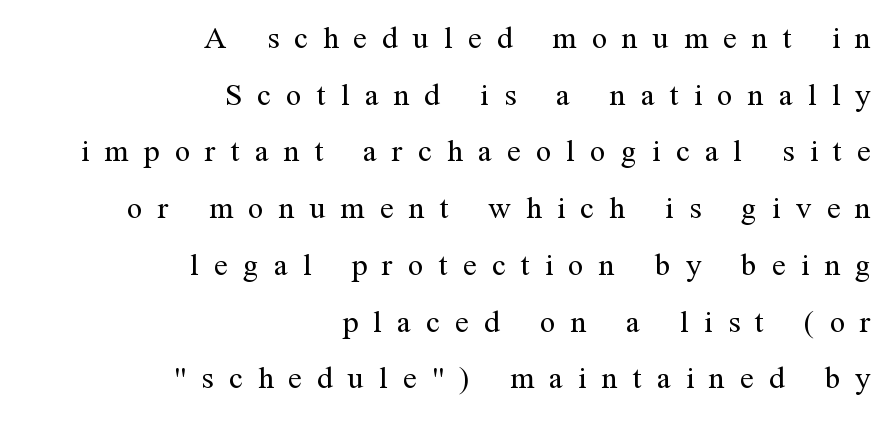
The gaps between neighbouring characters are conspicuously large. The lines are quadded right. This is the regular roman posture of the typeface. I'd call this a serif setting — the letters wear small feet. Stems and bowls with no extra thickness — not bold. Honestly, there is no underline to notice here at all.
